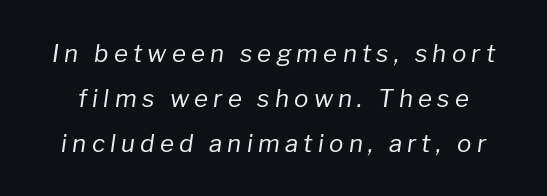
Q: Is the text bold? A: No.
Q: Is the text italic (slanted)? A: Yes, it leans right by about 8 degrees.
Q: Is the text underlined? A: No.
Q: Is the spacing between letters normal or unusually wide? A: Unusually wide.
